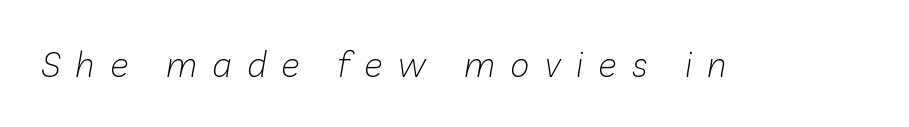
This sample has the flowing, uneven cadence of proportional lettering. Tracking value appears strongly positive — letters spread wide. The foot of each line stays bare and open. Italic? Definitely — the glyphs are oblique.
